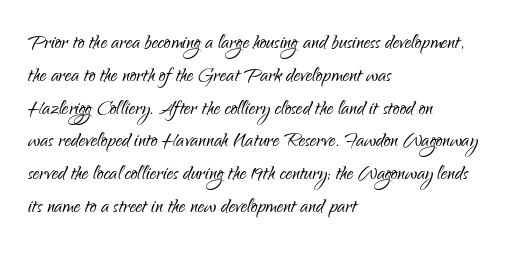
Check the space under the baseline: it is left empty. Is the type heavy? It reads as light-to-regular instead. One-word summary of the alignment: left. The line-height multiplier appears to be the usual default.
